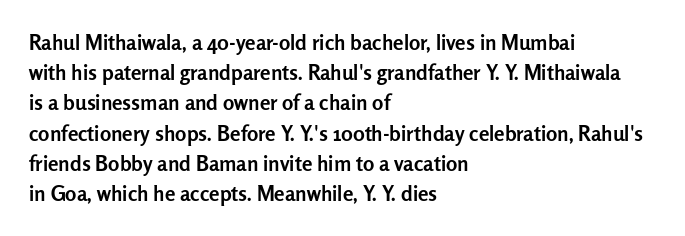
The image shows 21 px bold type, upright; set left-aligned, normal line spacing (1.44x), normal letter spacing, not underlined.
